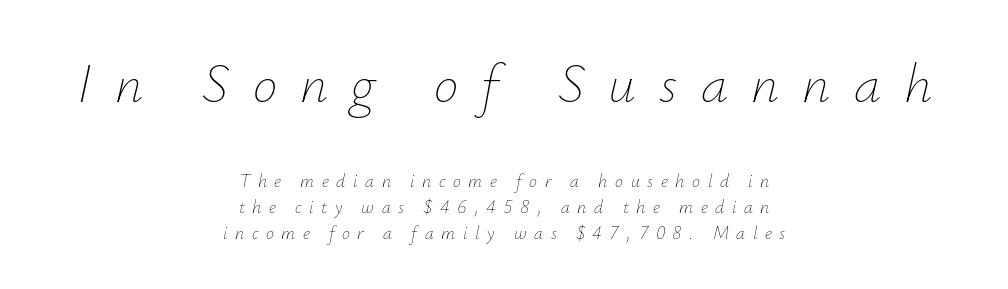
Q: Is the text bold? A: No.
Q: Is the text italic (slanted)? A: Yes, it leans right by about 12 degrees.
Q: Is the text underlined? A: No.
Q: How is the paragraph aligned? A: Centered.
Q: Is the spacing between letters normal or unusually wide? A: Unusually wide.
Q: Is the spacing between lines tight, normal or loose? A: Normal.
Q: Which block of text is set in a larger size, the first (top) or the second (bottom)? A: The first (top) one.
Q: Width (condensed, normal, or wide)? A: Normal.
Q: Stroke contrast? A: Low.
Q: x-height? A: Small.
Q: Monospaced? A: No.
